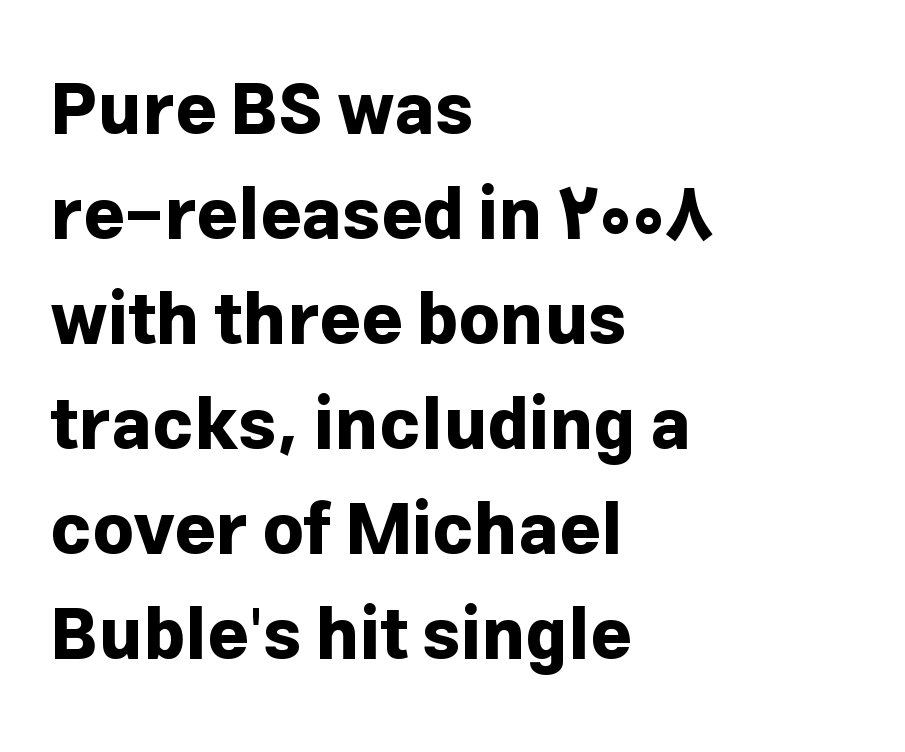
Visually the block forms a straight wall on the left and a jagged coastline on the right. Bare-footed words on every line. Characters follow at the spacing the type designer built in. Note: no serifs on the glyphs. You'd pick this weight for a headline — it's a proper bold.
